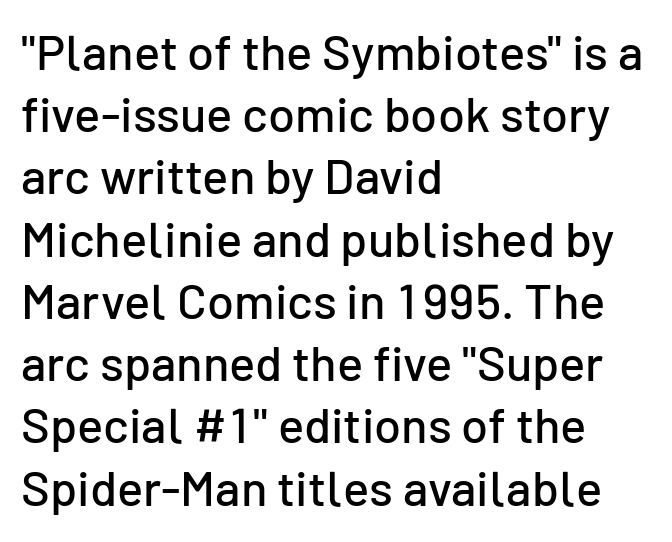
{"serif": "no", "italic": "no", "width": "normal", "stroke_contrast": "low", "x_height": "medium", "monospaced": "no", "underline": "no", "align": "left", "line_spacing": "normal", "line_spacing_ratio": 1.27, "letter_spacing": "normal", "letter_spacing_em": 0.0, "glyph_px": 49}
